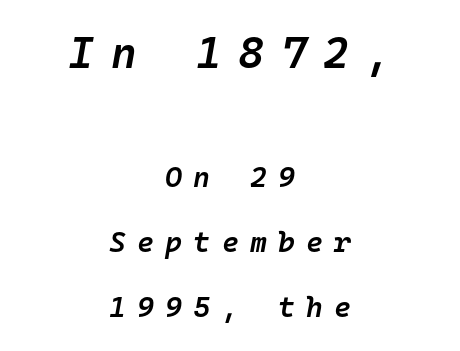
Q: Is the text bold? A: Semi-bold.
Q: Is the text italic (slanted)? A: Yes, it leans right by about 10 degrees.
Q: Is the text underlined? A: No.
Q: How is the paragraph aligned? A: Centered.
Q: Is the spacing between letters normal or unusually wide? A: Unusually wide.
Q: Is the spacing between lines tight, normal or loose? A: Loose.
Q: Which block of text is set in a larger size, the first (top) or the second (bottom)? A: The first (top) one.
Q: Width (condensed, normal, or wide)? A: Normal.
Q: Stroke contrast? A: Low.
Q: x-height? A: Medium.
Q: Monospaced? A: Yes.
